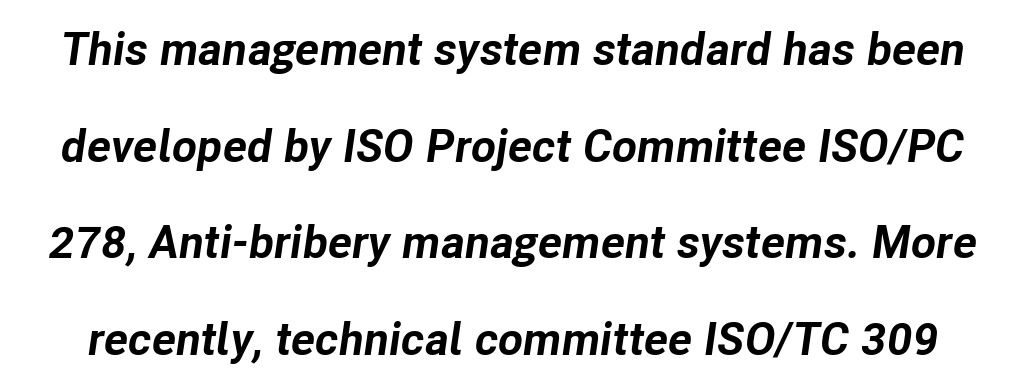
{"italic": "yes", "lean": "right", "slant_degrees": 8, "bold": "yes", "weight": "bold", "width": "normal", "stroke_contrast": "low", "x_height": "medium", "monospaced": "no", "underline": "no", "line_spacing": "loose", "line_spacing_ratio": 2.1, "letter_spacing": "normal", "letter_spacing_em": 0.0, "glyph_px": 46}
